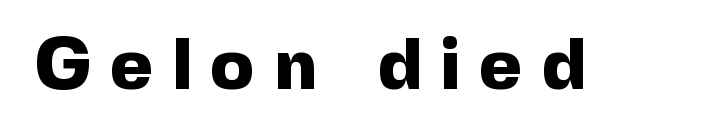
No italicization has been applied; the sample stays upright. Letterform terminals end flat and unadorned throughout the passage. You could not count columns in this text — the font is proportionally spaced. A bare baseline throughout the passage. What stands out about the letter spacing? Its width — letters are far apart.
